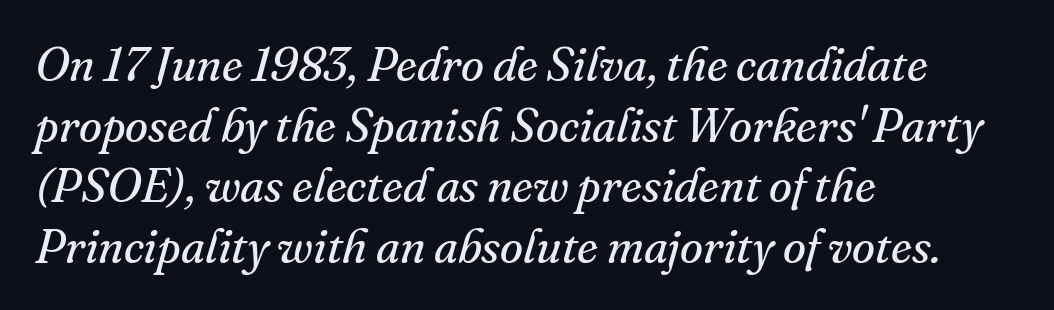
The image shows 47 px regular-weight serif type, italic (leaning right); set left-aligned, normal line spacing (1.29x), normal letter spacing, not underlined; medium stroke contrast and a small x-height.
